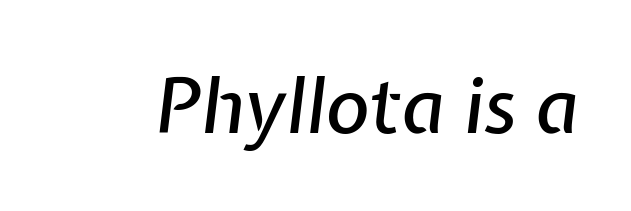
Q: Is the text italic (slanted)? A: Yes, it leans right by about 7 degrees.
Q: Is the text underlined? A: No.
Q: Is the spacing between letters normal or unusually wide? A: Normal.
Q: Width (condensed, normal, or wide)? A: Normal.
Q: Stroke contrast? A: Low.
Q: x-height? A: Medium.
Q: Monospaced? A: No.
